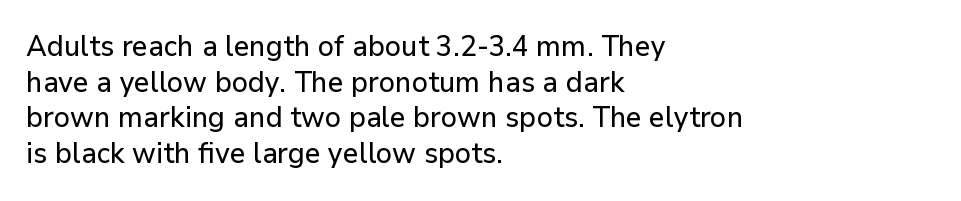
The image shows 29 px sans-serif type, upright; set left-aligned, line spacing 1.23x, normal letter spacing, not underlined; low stroke contrast and a medium x-height.
